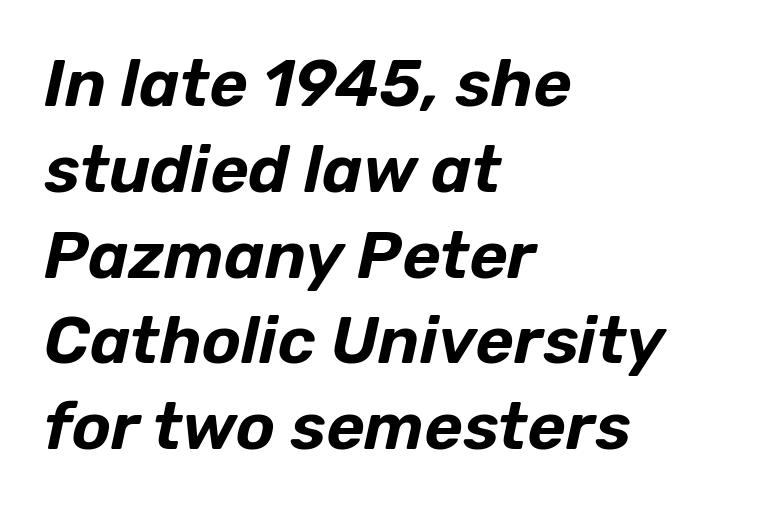
{"italic": "yes", "lean": "right", "slant_degrees": 12, "width": "normal", "stroke_contrast": "low", "x_height": "medium", "monospaced": "no", "underline": "no", "align": "left", "line_spacing": "normal", "line_spacing_ratio": 1.3, "letter_spacing": "normal", "letter_spacing_em": 0.0, "glyph_px": 66}
